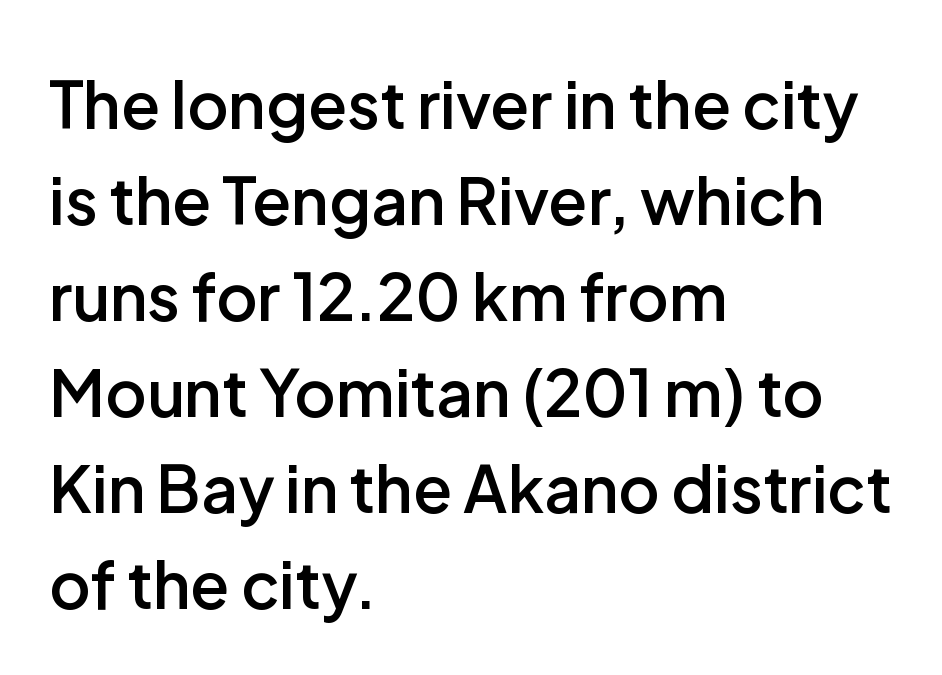
The image shows 64 px semibold sans-serif type, upright; set left-aligned, normal line spacing (1.5x), normal letter spacing, not underlined; low stroke contrast and a medium x-height.
